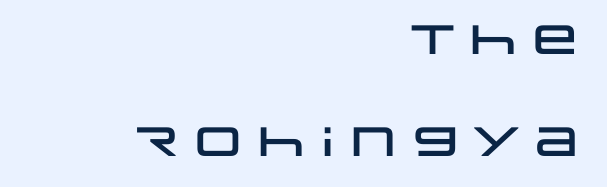
The image shows 41 px wide sans-serif type, upright; set right-aligned, loose line spacing (2.49x), normal letter spacing, not underlined; low stroke contrast and a large x-height.
